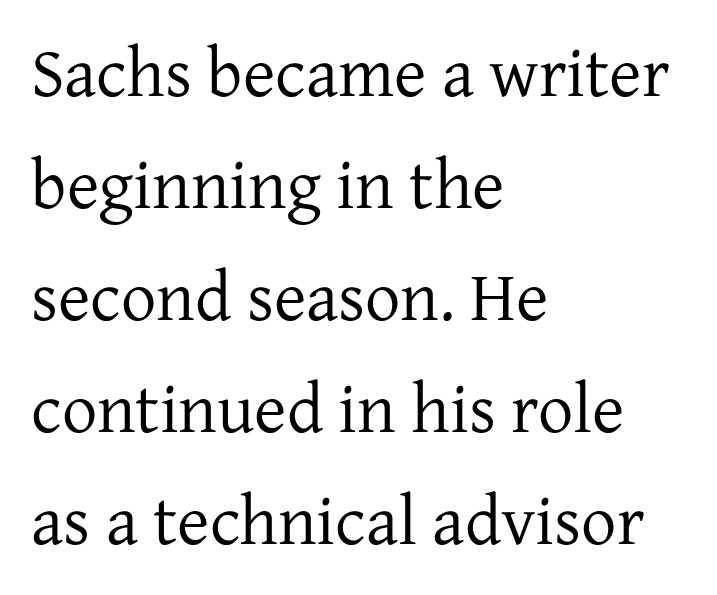
Vertically, the passage feels balanced, rows spaced as you'd expect. Does the copy run flush right? No — it runs flush left. Words float on clear page, feet unadorned. These lines keep a tight, regular rhythm from letter to letter.
